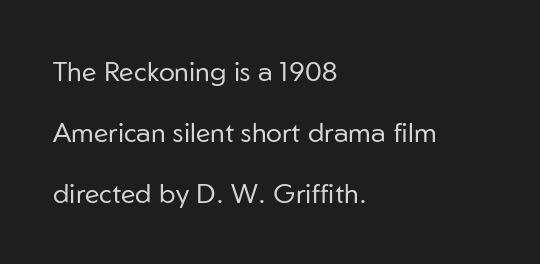
Stems and bowls with no extra thickness — not bold. This sample is left-justified, so line endings fall wherever the words run out. Underlining? Definitely not there. The leading is generous, giving the passage an open texture.
